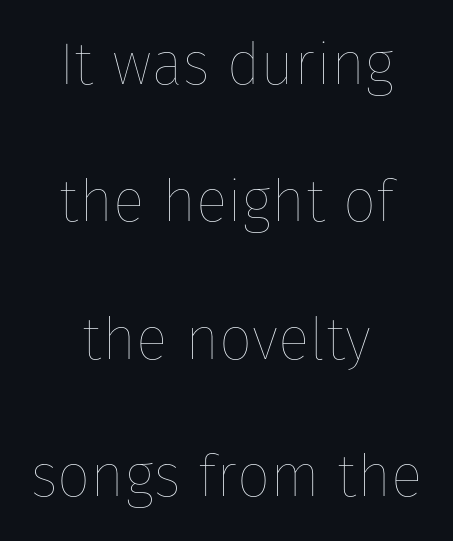
The baseline area is clear. Note the varied advance widths — an 'i' is clearly narrower than an 'm'. Line starts and ends both wander, symmetrically. Standard letterfit; no display-style spreading of the glyphs.
